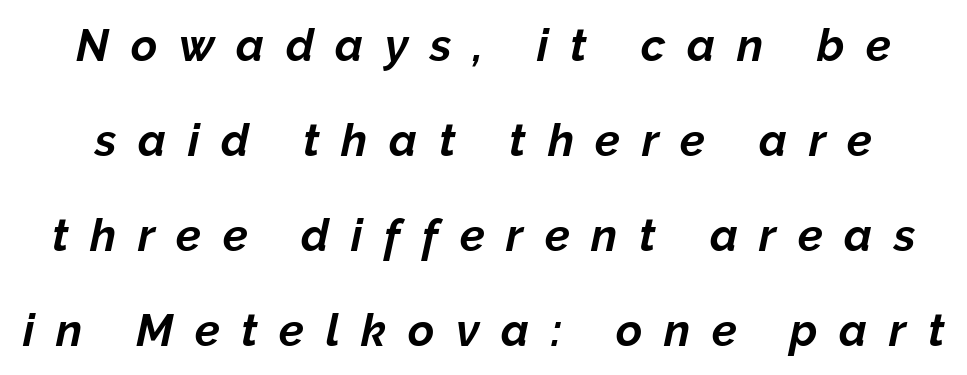
The image shows 45 px bold type, italic (leaning right); set loose line spacing (2.11x), unusually wide letter spacing (+0.48 em), not underlined; low stroke contrast and a medium x-height.
